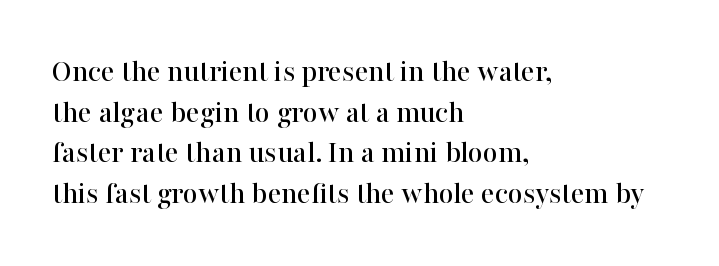
The image shows 32 px serif type, upright; set left-aligned, normal line spacing (1.27x), normal letter spacing, not underlined; high stroke contrast and a medium x-height.
